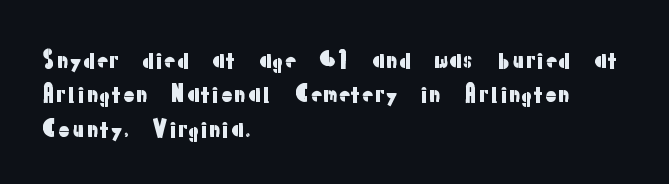
The image shows 22 px text type, upright; set left-aligned, normal line spacing (1.56x), normal letter spacing, not underlined.
